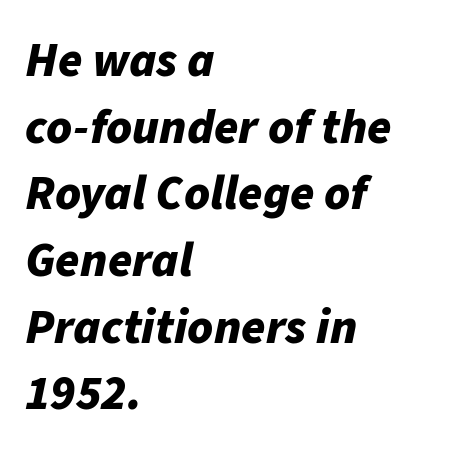
The image shows 49 px bold type, italic (leaning right); set left-aligned, normal line spacing (1.36x), normal letter spacing, not underlined; low stroke contrast and a medium x-height.
